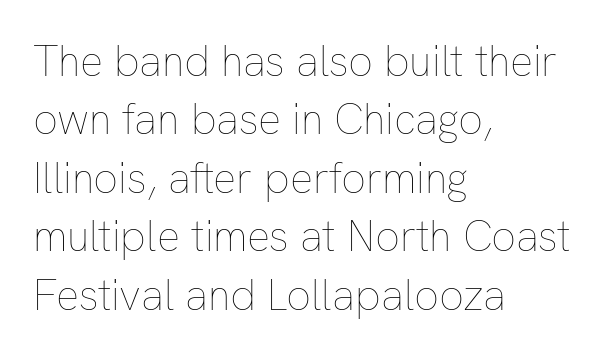
The image shows 43 px thin type, upright; set left-aligned, normal line spacing (1.36x), normal letter spacing, not underlined; low stroke contrast and a medium x-height.
